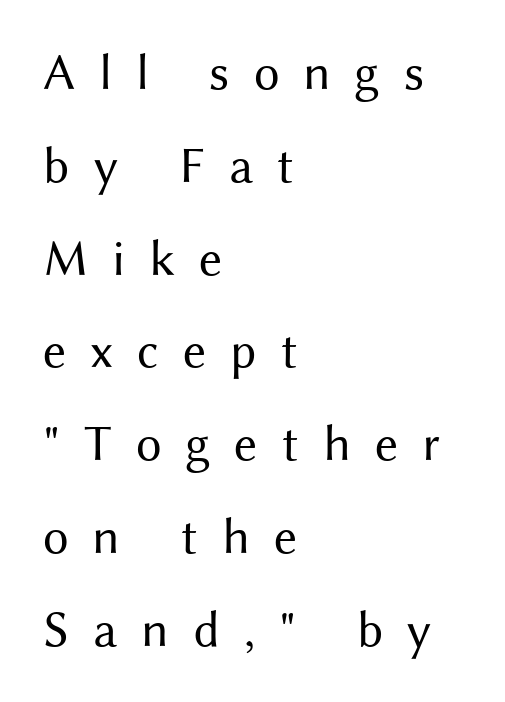
Q: Is the text bold? A: No.
Q: Is the text italic (slanted)? A: No, it is upright.
Q: Is the typeface a serif or a sans-serif typeface? A: Sans-serif.
Q: Is the text underlined? A: No.
Q: How is the paragraph aligned? A: Left-aligned.
Q: Is the spacing between letters normal or unusually wide? A: Unusually wide.
Q: Width (condensed, normal, or wide)? A: Normal.
Q: Stroke contrast? A: Medium.
Q: x-height? A: Medium.
Q: Monospaced? A: No.
